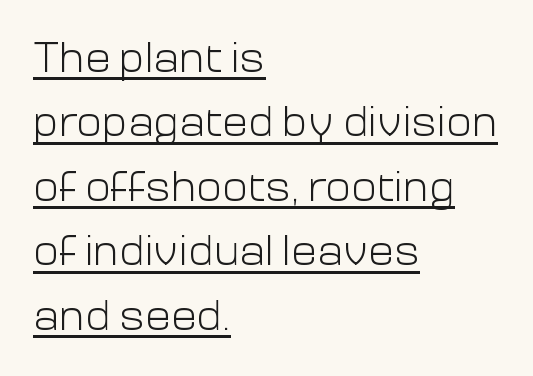
The image shows 43 px light sans-serif type, upright; set left-aligned, normal line spacing (1.5x), normal letter spacing, underlined; low stroke contrast and a medium x-height.
